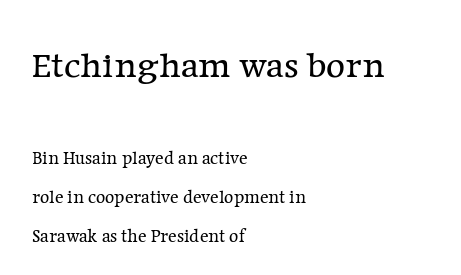
Q: Is the text bold? A: No.
Q: Is the text italic (slanted)? A: No, it is upright.
Q: Is the typeface a serif or a sans-serif typeface? A: Serif.
Q: Is the text underlined? A: No.
Q: How is the paragraph aligned? A: Left-aligned.
Q: Is the spacing between letters normal or unusually wide? A: Normal.
Q: Is the spacing between lines tight, normal or loose? A: Loose.
Q: Which block of text is set in a larger size, the first (top) or the second (bottom)? A: The first (top) one.
Q: Width (condensed, normal, or wide)? A: Normal.
Q: Stroke contrast? A: Low.
Q: x-height? A: Medium.
Q: Monospaced? A: No.
